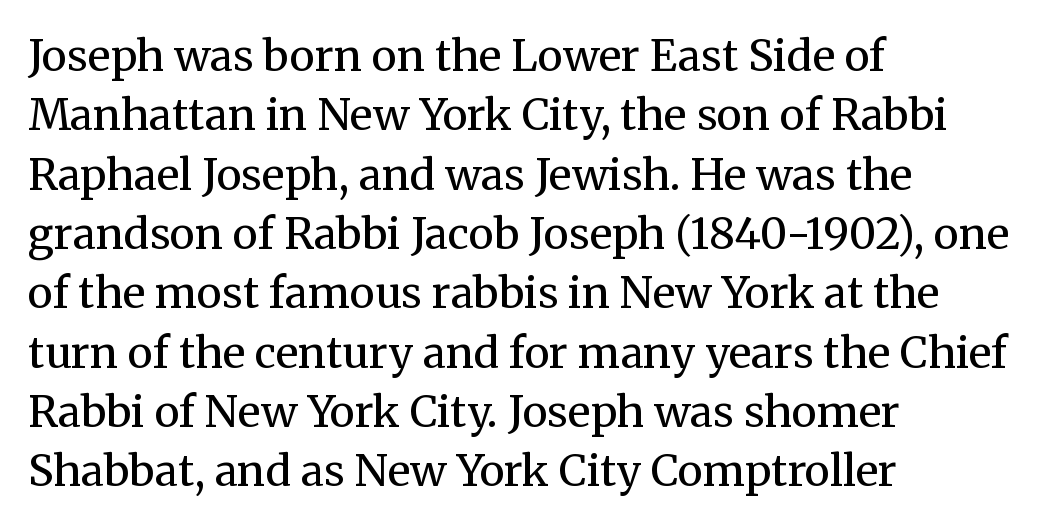
Q: Is the text bold? A: No.
Q: Is the text italic (slanted)? A: No, it is upright.
Q: Is the typeface a serif or a sans-serif typeface? A: Serif.
Q: Is the text underlined? A: No.
Q: How is the paragraph aligned? A: Left-aligned.
Q: Is the spacing between letters normal or unusually wide? A: Normal.
Q: Is the spacing between lines tight, normal or loose? A: Normal.
Q: Width (condensed, normal, or wide)? A: Normal.
Q: Stroke contrast? A: Medium.
Q: x-height? A: Medium.
Q: Monospaced? A: No.
